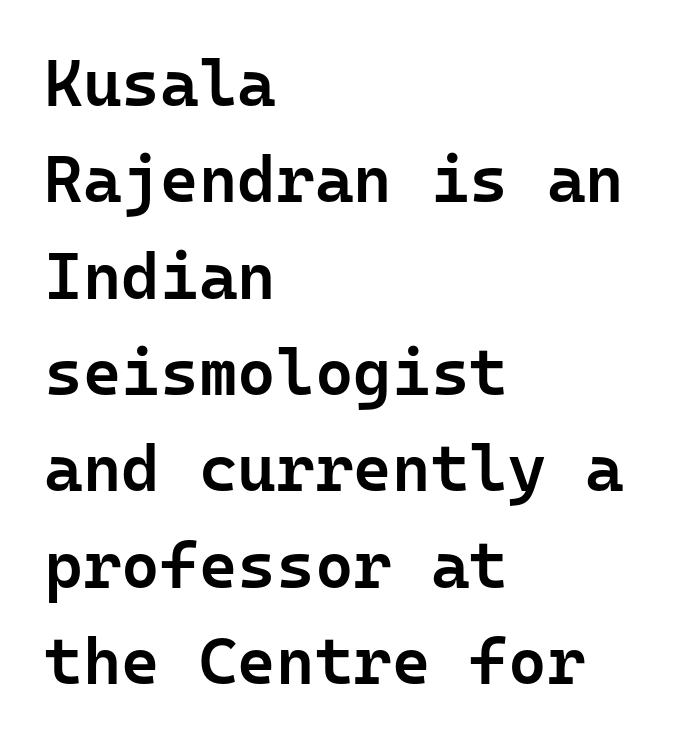
{"serif": "no", "italic": "no", "bold": "semi", "weight": "semibold", "width": "normal", "stroke_contrast": "low", "x_height": "medium", "monospaced": "yes", "underline": "no", "align": "left", "line_spacing": "normal", "line_spacing_ratio": 1.46, "letter_spacing": "normal", "letter_spacing_em": 0.0, "glyph_px": 66}
